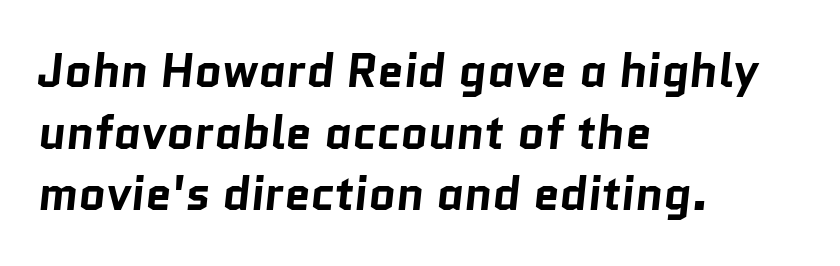
Q: Is the text bold? A: Yes.
Q: Is the typeface a serif or a sans-serif typeface? A: Sans-serif.
Q: Is the text underlined? A: No.
Q: How is the paragraph aligned? A: Left-aligned.
Q: Is the spacing between letters normal or unusually wide? A: Normal.
Q: Is the spacing between lines tight, normal or loose? A: Normal.
Q: Width (condensed, normal, or wide)? A: Normal.
Q: Stroke contrast? A: Low.
Q: x-height? A: Medium.
Q: Monospaced? A: No.
